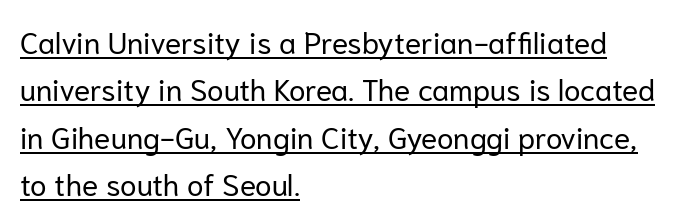
Q: Is the text bold? A: No.
Q: Is the text italic (slanted)? A: No, it is upright.
Q: Is the typeface a serif or a sans-serif typeface? A: Sans-serif.
Q: Is the text underlined? A: Yes.
Q: How is the paragraph aligned? A: Left-aligned.
Q: Is the spacing between letters normal or unusually wide? A: Normal.
Q: Is the spacing between lines tight, normal or loose? A: Normal.
Q: Width (condensed, normal, or wide)? A: Normal.
Q: Stroke contrast? A: Low.
Q: x-height? A: Medium.
Q: Monospaced? A: No.
